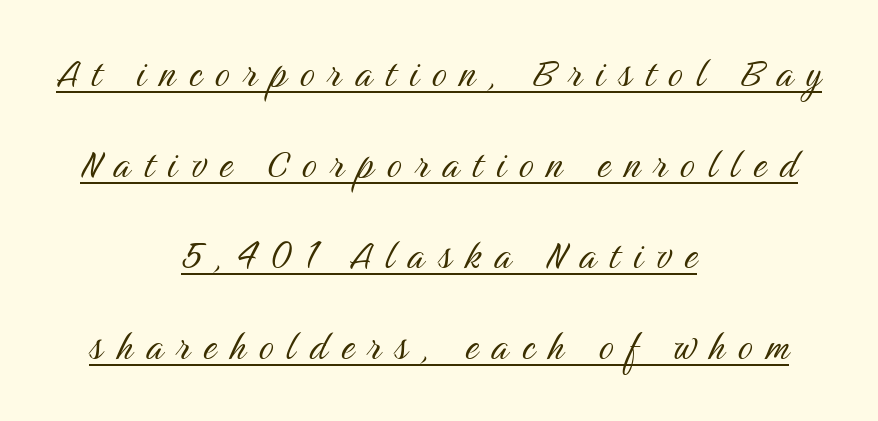
{"serif": "no", "bold": "no", "weight": "light", "width": "condensed", "stroke_contrast": "medium", "x_height": "medium", "monospaced": "no", "underline": "yes", "align": "center", "line_spacing": "loose", "line_spacing_ratio": 1.98, "letter_spacing": "wide", "letter_spacing_em": 0.3, "glyph_px": 46}
